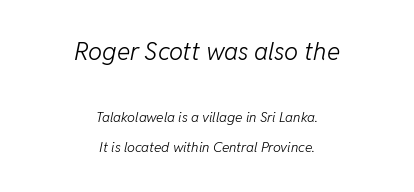
The image shows 25 px text type, italic (leaning right); set centered, loose line spacing (2.13x), normal letter spacing, not underlined; the first (top) block is 1.79x larger.
